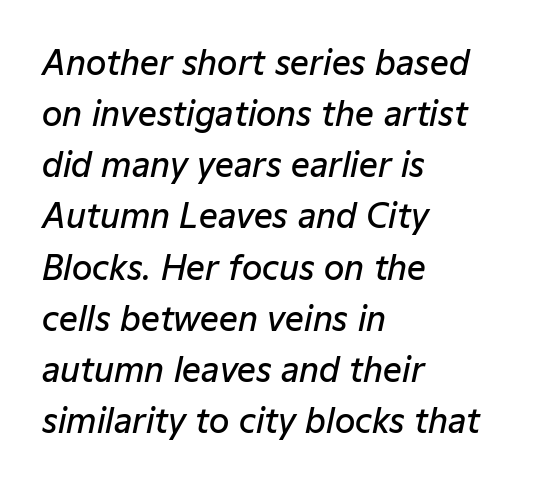
Q: Is the text bold? A: Semi-bold.
Q: Is the text italic (slanted)? A: Yes, it leans right by about 12 degrees.
Q: Is the text underlined? A: No.
Q: How is the paragraph aligned? A: Left-aligned.
Q: Is the spacing between letters normal or unusually wide? A: Normal.
Q: Is the spacing between lines tight, normal or loose? A: Normal.
Q: Width (condensed, normal, or wide)? A: Normal.
Q: Stroke contrast? A: Low.
Q: x-height? A: Medium.
Q: Monospaced? A: No.
